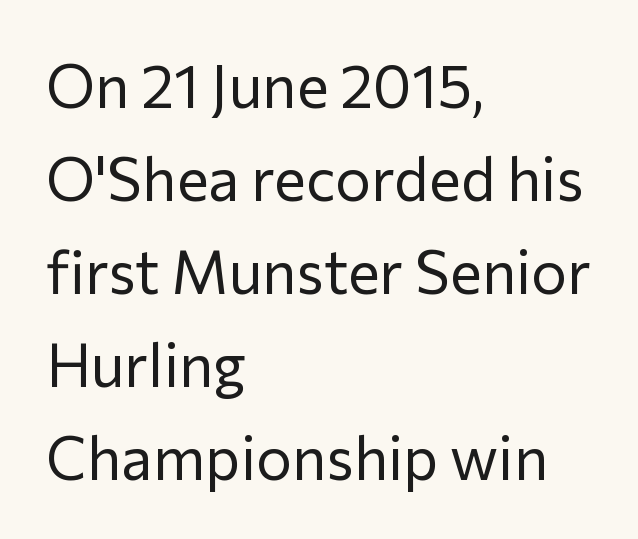
Lines of text with bare space underneath. Compared with typical paragraphs, the rows here are spaced about the same. Here the designer chose a conventional face with non-uniform glyph widths. If you drew a ruler down the left edge, every line would touch it. Vertical stems look standard width or narrower in stroke. The horizontal fit of the characters is conventional and even.
